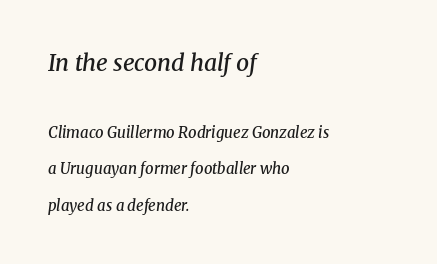
{"italic": "yes", "lean": "right", "slant_degrees": 8, "bold": "semi", "underline": "no", "align": "left", "line_spacing": "loose", "line_spacing_ratio": 2.44, "letter_spacing": "normal", "letter_spacing_em": 0.0, "larger_block": "first", "size_ratio": 1.53, "glyph_px": 23}
